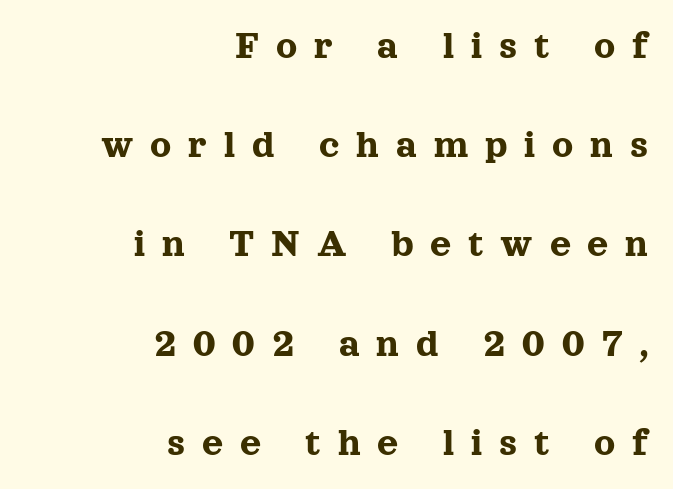
{"serif": "yes", "italic": "no", "width": "normal", "x_height": "medium", "monospaced": "no", "underline": "no", "align": "right", "line_spacing": "loose", "line_spacing_ratio": 2.42, "letter_spacing": "wide", "letter_spacing_em": 0.41, "glyph_px": 41}
